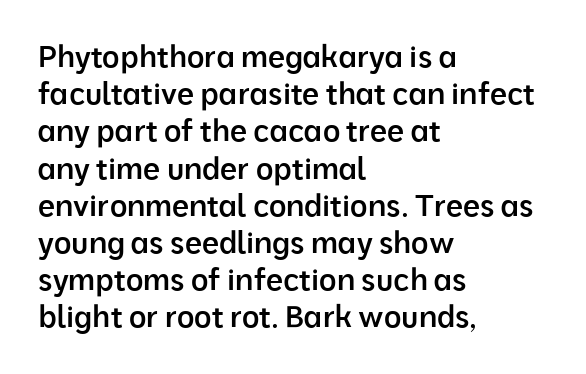
{"serif": "no", "italic": "no", "bold": "semi", "weight": "semibold", "width": "normal", "stroke_contrast": "low", "x_height": "medium", "monospaced": "no", "underline": "no", "align": "left", "line_spacing_ratio": 1.24, "letter_spacing": "normal", "letter_spacing_em": 0.0, "glyph_px": 30}
